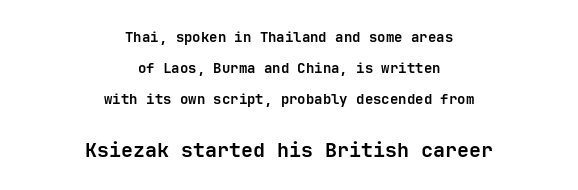
Nope, not italic — everything's standing straight. Between one letter and the next there's only the usual sliver of space. The zone under the glyphs is completely vacant. Notice how thick the strokes are: this is what a full bold looks like. Typesetter's note — lower block bumped up in size, upper block left smaller. Horizontal alignment here is central, giving a formal, balanced look.
